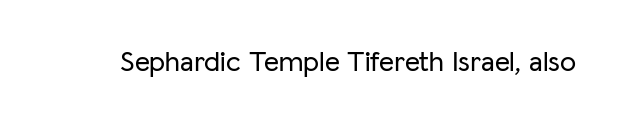
{"serif": "no", "italic": "no", "width": "normal", "stroke_contrast": "low", "x_height": "medium", "monospaced": "no", "underline": "no", "letter_spacing": "normal", "letter_spacing_em": 0.0, "glyph_px": 29}
